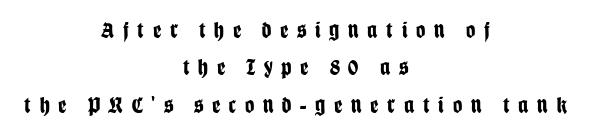
Notice how thick the strokes are: this is what a full bold looks like. The tracking jumps out immediately: characters are airy and widely separated. Both edges are ragged and mirror each other, which tells us the setting is centered. Posture: upright roman. Clear beneath every line of the passage.
